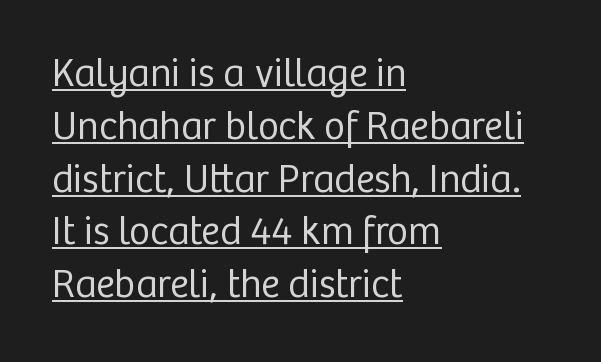
Q: Is the text bold? A: No.
Q: Is the text italic (slanted)? A: No, it is upright.
Q: Is the typeface a serif or a sans-serif typeface? A: Sans-serif.
Q: Is the text underlined? A: Yes.
Q: How is the paragraph aligned? A: Left-aligned.
Q: Is the spacing between letters normal or unusually wide? A: Normal.
Q: Is the spacing between lines tight, normal or loose? A: Normal.
Q: Width (condensed, normal, or wide)? A: Normal.
Q: Stroke contrast? A: Low.
Q: x-height? A: Medium.
Q: Monospaced? A: No.
